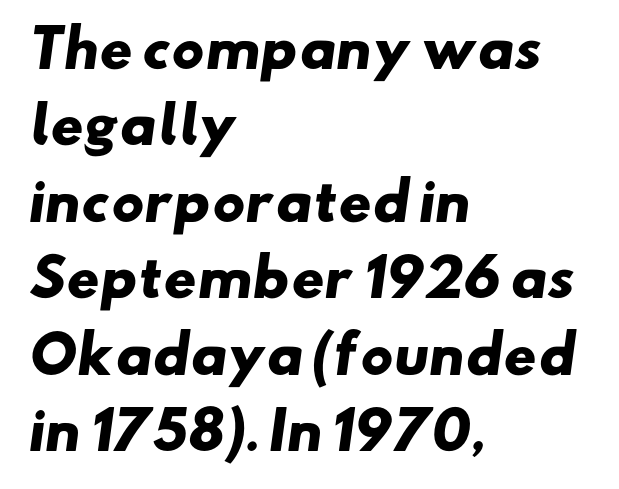
{"serif": "no", "bold": "yes", "weight": "heavy", "width": "wide", "stroke_contrast": "low", "x_height": "small", "monospaced": "no", "underline": "no", "align": "left", "line_spacing": "normal", "line_spacing_ratio": 1.5, "letter_spacing": "normal", "letter_spacing_em": 0.0, "glyph_px": 51}
